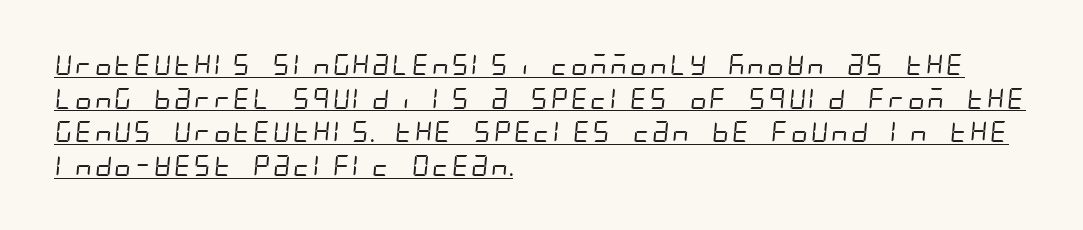
Q: Is the text bold? A: No.
Q: Is the text underlined? A: Yes.
Q: How is the paragraph aligned? A: Left-aligned.
Q: Is the spacing between letters normal or unusually wide? A: Normal.
Q: Is the spacing between lines tight, normal or loose? A: Normal.
